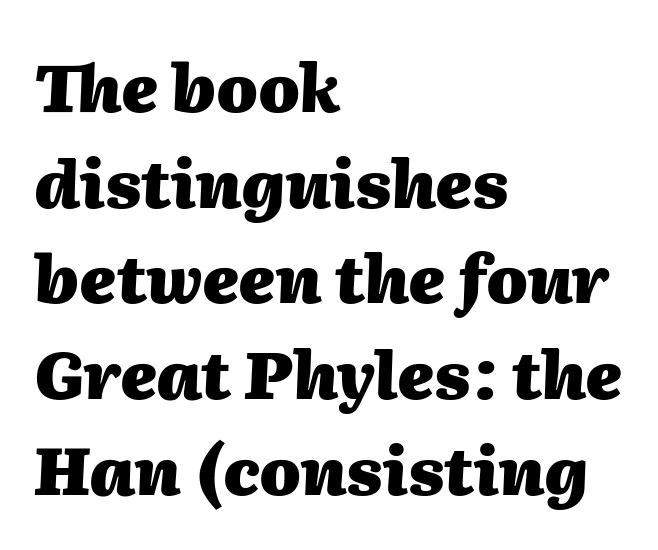
Q: Is the text bold? A: Yes.
Q: Is the text italic (slanted)? A: Yes, it leans right by about 2 degrees.
Q: Is the text underlined? A: No.
Q: How is the paragraph aligned? A: Left-aligned.
Q: Is the spacing between letters normal or unusually wide? A: Normal.
Q: Is the spacing between lines tight, normal or loose? A: Normal.
Q: Width (condensed, normal, or wide)? A: Normal.
Q: Stroke contrast? A: Medium.
Q: x-height? A: Medium.
Q: Monospaced? A: No.
